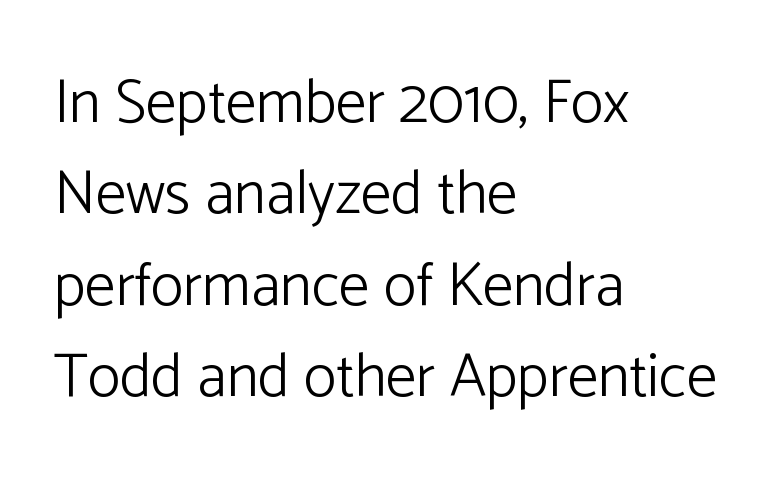
The image shows 61 px light sans-serif type, upright; set left-aligned, normal line spacing (1.5x), normal letter spacing, not underlined; low stroke contrast and a medium x-height.
